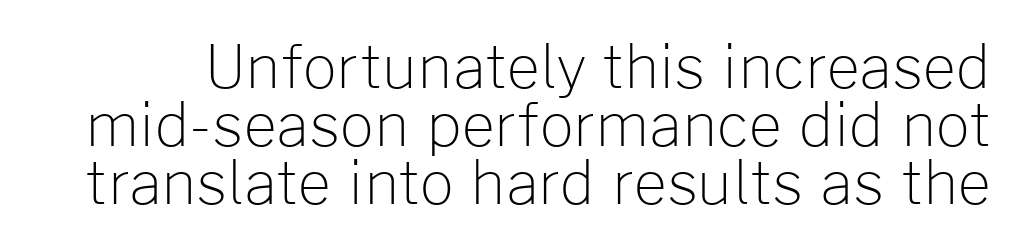
The image shows 59 px light sans-serif type, upright; set tight line spacing (0.98x), normal letter spacing, not underlined; low stroke contrast and a medium x-height.
